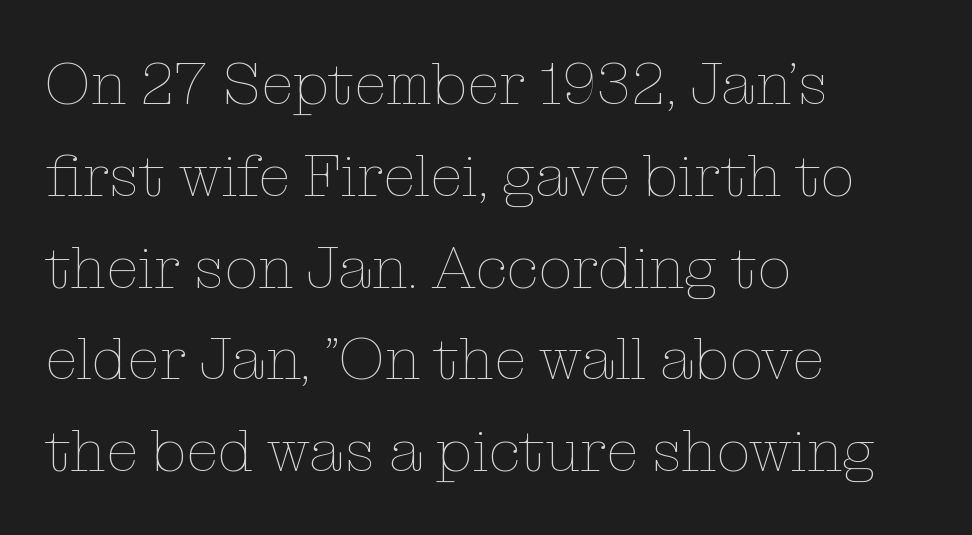
Q: Is the text bold? A: No.
Q: Is the text italic (slanted)? A: No, it is upright.
Q: Is the text underlined? A: No.
Q: How is the paragraph aligned? A: Left-aligned.
Q: Is the spacing between letters normal or unusually wide? A: Normal.
Q: Is the spacing between lines tight, normal or loose? A: Normal.
Q: Width (condensed, normal, or wide)? A: Normal.
Q: Stroke contrast? A: Low.
Q: x-height? A: Medium.
Q: Monospaced? A: No.
